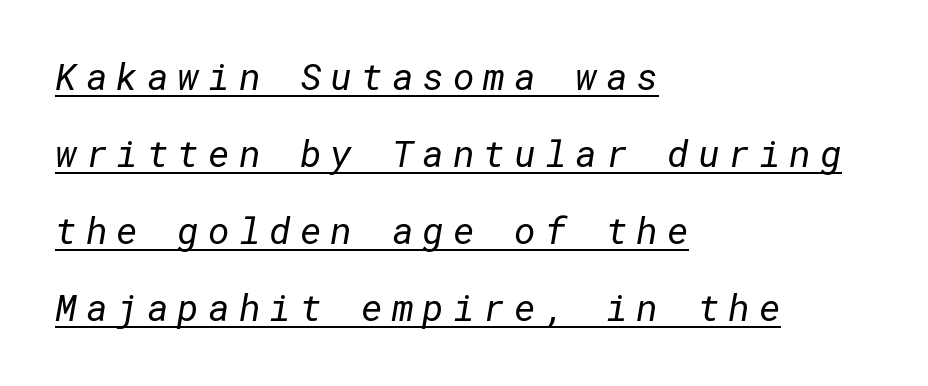
{"serif": "no", "bold": "no", "weight": "regular", "width": "normal", "stroke_contrast": "low", "x_height": "medium", "underline": "yes", "align": "left", "line_spacing": "loose", "line_spacing_ratio": 2.08, "letter_spacing": "wide", "letter_spacing_em": 0.24, "glyph_px": 37}
